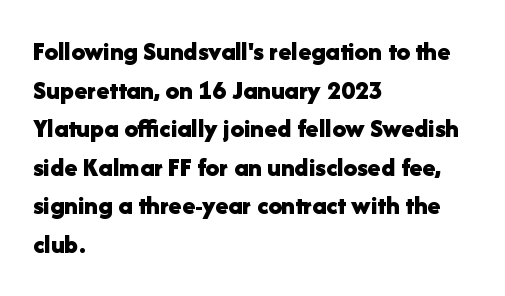
{"italic": "no", "bold": "yes", "underline": "no", "align": "left", "line_spacing": "normal", "line_spacing_ratio": 1.43, "letter_spacing": "normal", "letter_spacing_em": 0.0, "glyph_px": 27}
